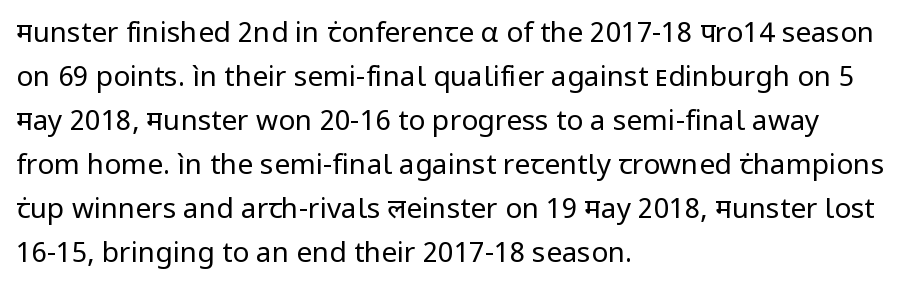
Q: Is the text bold? A: No.
Q: Is the text italic (slanted)? A: No, it is upright.
Q: Is the typeface a serif or a sans-serif typeface? A: Sans-serif.
Q: Is the text underlined? A: No.
Q: How is the paragraph aligned? A: Left-aligned.
Q: Is the spacing between letters normal or unusually wide? A: Normal.
Q: Is the spacing between lines tight, normal or loose? A: Normal.
Q: Width (condensed, normal, or wide)? A: Normal.
Q: Stroke contrast? A: Low.
Q: x-height? A: Medium.
Q: Monospaced? A: No.
